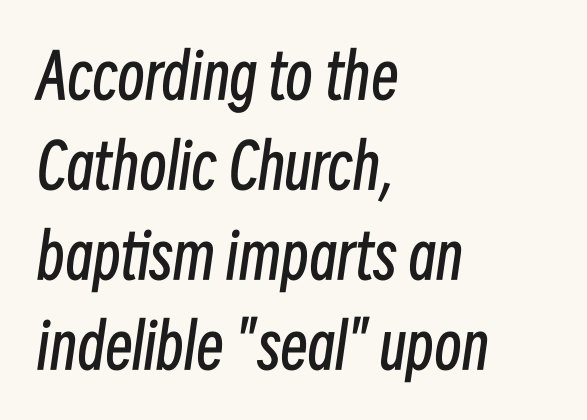
{"italic": "yes", "lean": "right", "slant_degrees": 8, "bold": "no", "weight": "regular", "width": "condensed", "stroke_contrast": "low", "x_height": "medium", "monospaced": "no", "underline": "no", "align": "left", "line_spacing": "normal", "line_spacing_ratio": 1.45, "letter_spacing": "normal", "letter_spacing_em": 0.0, "glyph_px": 62}
